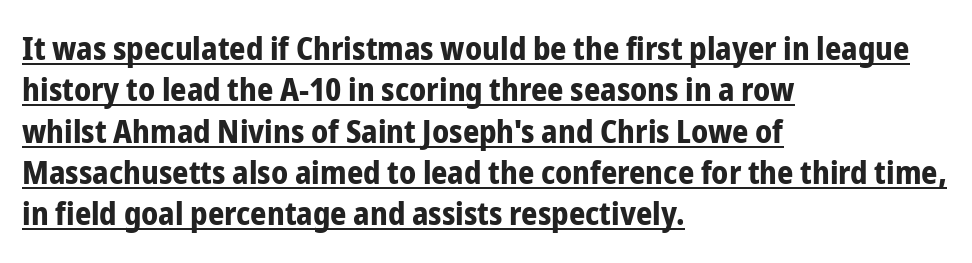
{"serif": "no", "italic": "no", "bold": "yes", "weight": "bold", "width": "condensed", "stroke_contrast": "low", "x_height": "medium", "monospaced": "no", "underline": "yes", "align": "left", "line_spacing": "normal", "line_spacing_ratio": 1.29, "letter_spacing": "normal", "letter_spacing_em": 0.0, "glyph_px": 32}
